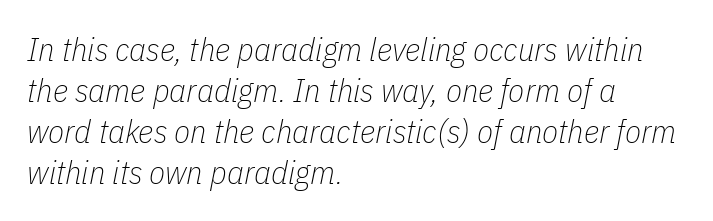
The image shows 33 px thin, condensed type, italic (leaning right); set left-aligned, line spacing 1.24x, normal letter spacing, not underlined; low stroke contrast and a medium x-height.
